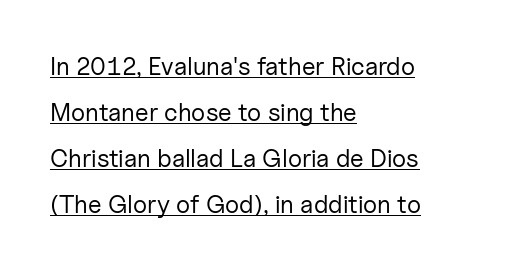
The image shows 25 px text type, upright; set left-aligned, line spacing 1.84x, normal letter spacing, underlined.
